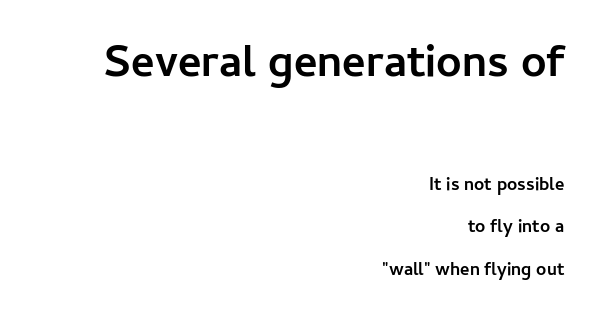
Look at the stroke-to-counter ratio: heavy, a bold. Check the space under the baseline: it is left empty. A typesetter would call this proportional, since set widths differ per character. Top chunk: large. Bottom chunk: small. Standard letterfit; no display-style spreading of the glyphs.
